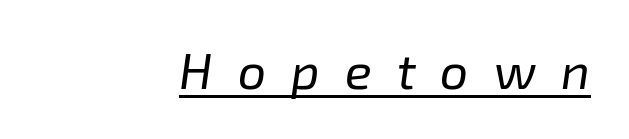
Someone cranked the tracking dial way up on this one. Compared with ordinary roman type, these characters are visibly tilted. These lines are rendered in a variable-pitch font. Every word sits above its own underline. Letters have the restrained weight of plain body copy at most. Alignment: flush right.
